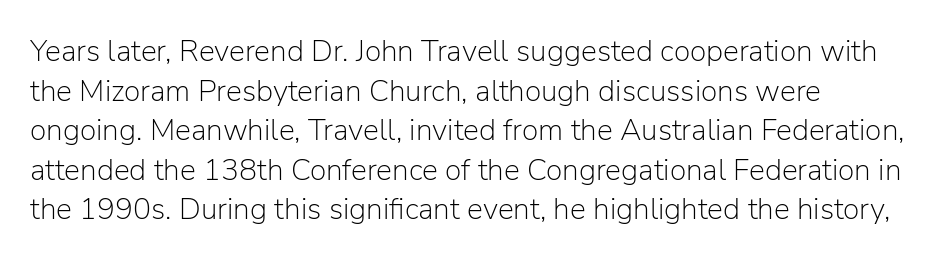
The rendering anchors every line to the left-hand side. The rendering uses natural spacing where letterforms have individual widths. These lines sit exactly where default settings would place them. Type without underlining. Look at the bottom of the vertical strokes: they stop flat, with no serifs. Short note: letters normally spaced.
